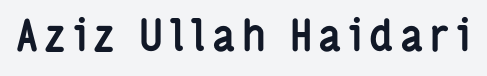
Q: Is the text bold? A: Yes.
Q: Is the text italic (slanted)? A: No, it is upright.
Q: Is the typeface a serif or a sans-serif typeface? A: Sans-serif.
Q: Is the text underlined? A: No.
Q: Width (condensed, normal, or wide)? A: Condensed.
Q: Stroke contrast? A: Low.
Q: x-height? A: Medium.
Q: Monospaced? A: No.
